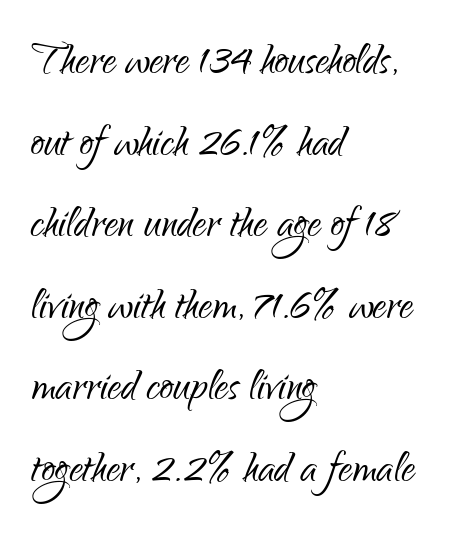
The typeface has the unassuming heft of standard copy or less. The space between consecutive lines is moderate. If you drew a ruler down the left edge, every line would touch it. The face used here is proportionally spaced, like ordinary book or web type. Font category for this specimen: sans-serif.
